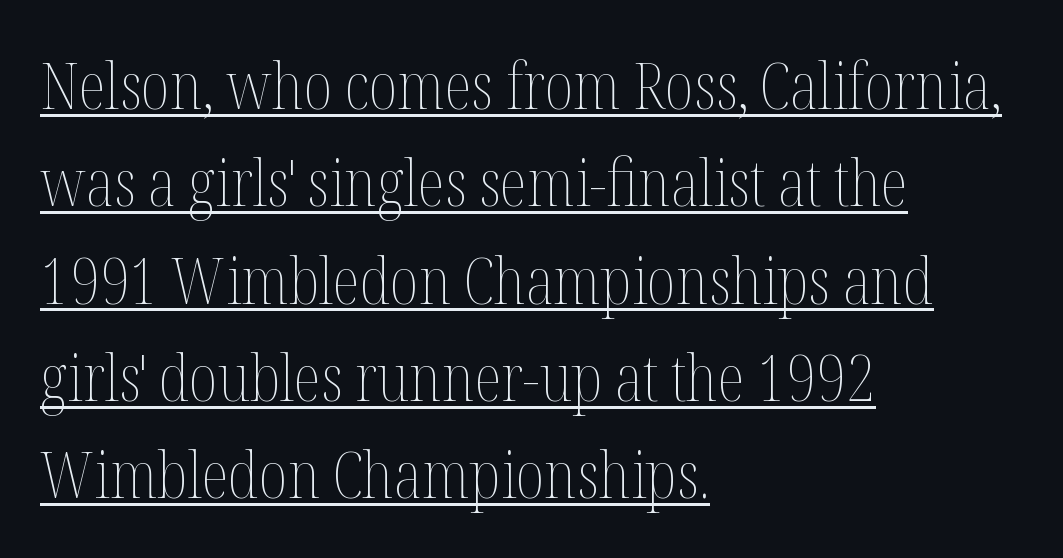
Q: Is the text bold? A: No.
Q: Is the text italic (slanted)? A: No, it is upright.
Q: Is the text underlined? A: Yes.
Q: How is the paragraph aligned? A: Left-aligned.
Q: Is the spacing between letters normal or unusually wide? A: Normal.
Q: Is the spacing between lines tight, normal or loose? A: Normal.
Q: Width (condensed, normal, or wide)? A: Condensed.
Q: Stroke contrast? A: Medium.
Q: x-height? A: Medium.
Q: Monospaced? A: No.
